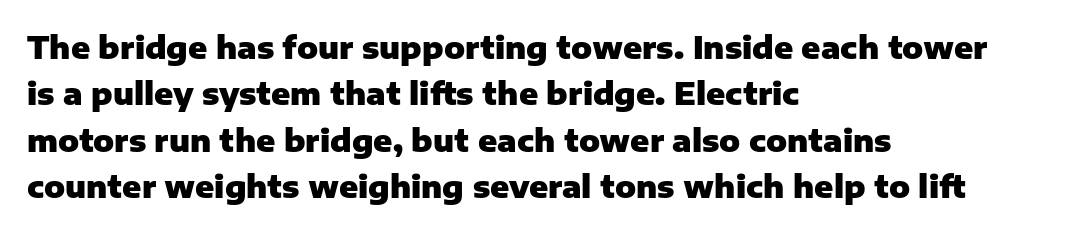
Q: Is the text bold? A: Yes.
Q: Is the text italic (slanted)? A: No, it is upright.
Q: Is the typeface a serif or a sans-serif typeface? A: Sans-serif.
Q: Is the text underlined? A: No.
Q: How is the paragraph aligned? A: Left-aligned.
Q: Is the spacing between letters normal or unusually wide? A: Normal.
Q: Is the spacing between lines tight, normal or loose? A: Normal.
Q: Width (condensed, normal, or wide)? A: Normal.
Q: Stroke contrast? A: Low.
Q: x-height? A: Medium.
Q: Monospaced? A: No.
